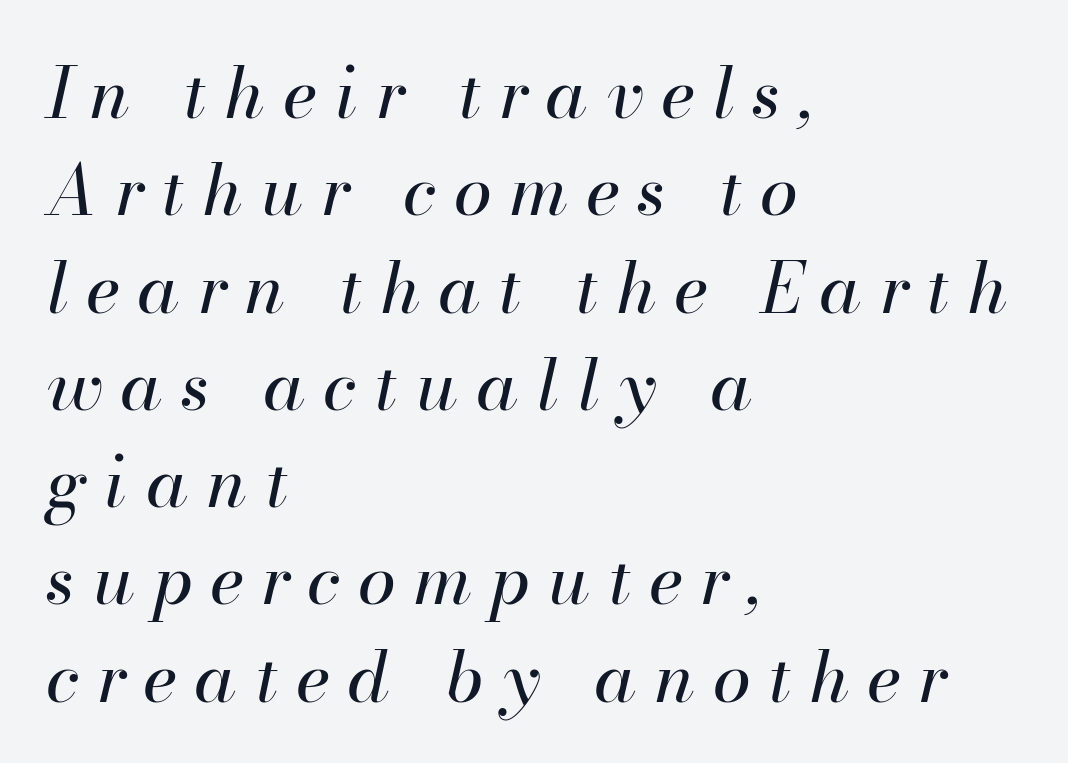
The image shows 69 px regular-weight type, italic (leaning right); set left-aligned, normal line spacing (1.41x), unusually wide letter spacing (+0.27 em), not underlined; high stroke contrast and a small x-height.
